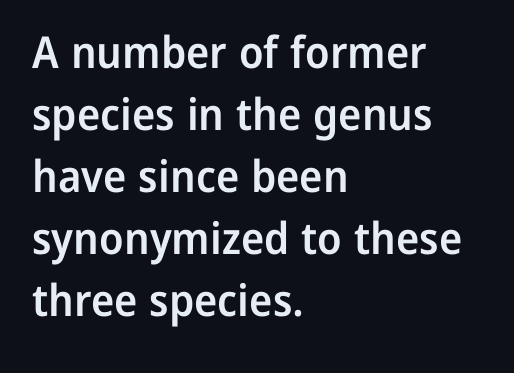
The image shows 44 px semibold sans-serif type, upright; set left-aligned, normal line spacing (1.41x), normal letter spacing, not underlined; low stroke contrast and a medium x-height.
